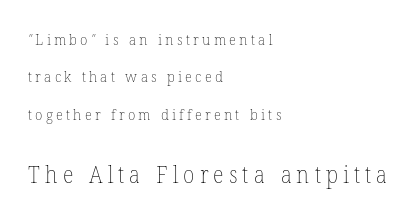
Q: Is the text bold? A: No.
Q: Is the text underlined? A: No.
Q: How is the paragraph aligned? A: Left-aligned.
Q: Is the spacing between letters normal or unusually wide? A: Unusually wide.
Q: Is the spacing between lines tight, normal or loose? A: Loose.
Q: Which block of text is set in a larger size, the first (top) or the second (bottom)? A: The second (bottom) one.
